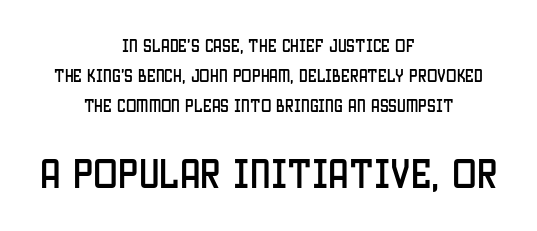
{"serif": "no", "italic": "no", "width": "condensed", "stroke_contrast": "low", "x_height": "large", "monospaced": "no", "underline": "no", "align": "center", "line_spacing": "loose", "line_spacing_ratio": 2.15, "letter_spacing": "normal", "letter_spacing_em": 0.0, "larger_block": "second", "size_ratio": 2.36, "glyph_px": 33}
